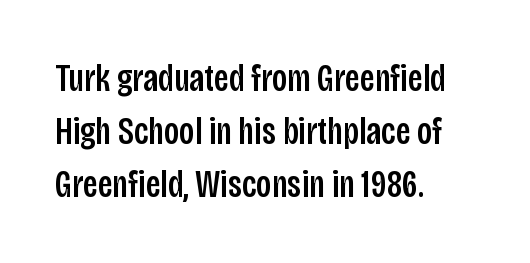
{"serif": "no", "italic": "no", "width": "condensed", "stroke_contrast": "low", "x_height": "large", "monospaced": "no", "underline": "no", "align": "left", "line_spacing": "normal", "line_spacing_ratio": 1.39, "letter_spacing": "normal", "letter_spacing_em": 0.0, "glyph_px": 38}
